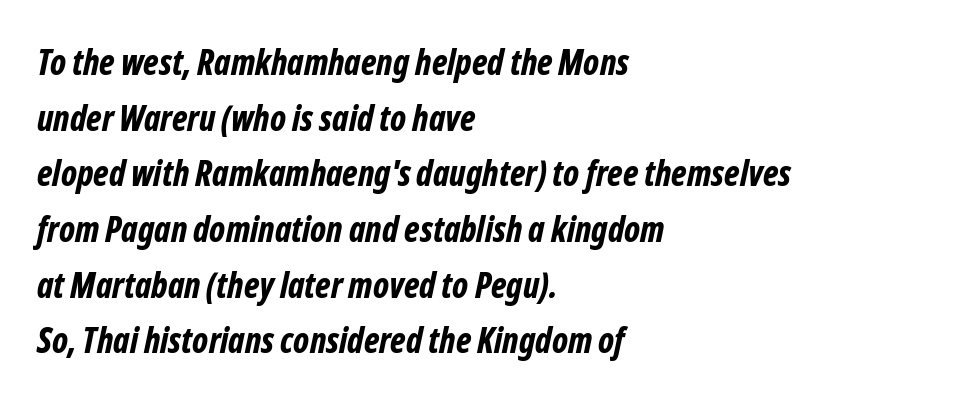
The image shows 35 px bold, condensed type, italic (leaning right); set left-aligned, normal line spacing (1.59x), normal letter spacing, not underlined; low stroke contrast and a medium x-height.
